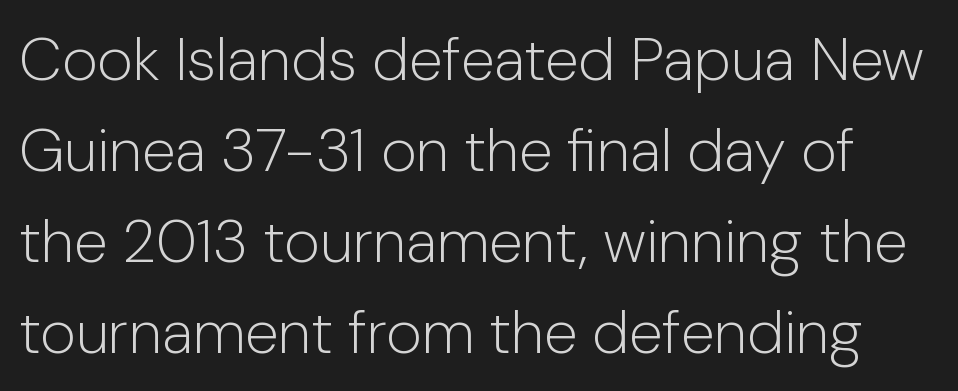
Q: Is the text bold? A: No.
Q: Is the text italic (slanted)? A: No, it is upright.
Q: Is the typeface a serif or a sans-serif typeface? A: Sans-serif.
Q: Is the text underlined? A: No.
Q: Is the spacing between letters normal or unusually wide? A: Normal.
Q: Is the spacing between lines tight, normal or loose? A: Normal.
Q: Width (condensed, normal, or wide)? A: Normal.
Q: Stroke contrast? A: Low.
Q: x-height? A: Medium.
Q: Monospaced? A: No.
